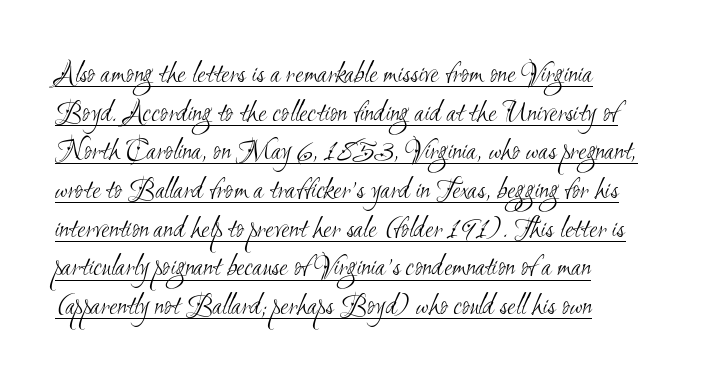
{"serif": "no", "bold": "no", "weight": "light", "width": "condensed", "stroke_contrast": "medium", "x_height": "small", "monospaced": "no", "underline": "yes", "align": "left", "line_spacing": "normal", "line_spacing_ratio": 1.29, "letter_spacing": "normal", "letter_spacing_em": 0.0, "glyph_px": 30}
